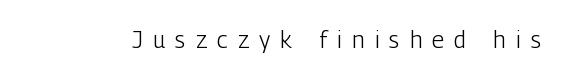
{"italic": "no", "bold": "no", "underline": "no", "letter_spacing": "wide", "letter_spacing_em": 0.45, "glyph_px": 23}
